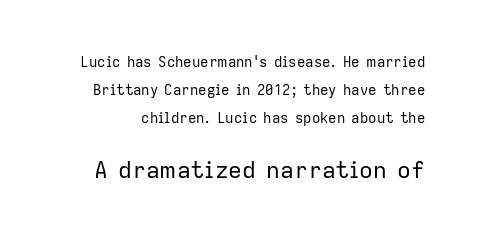
Q: Is the text bold? A: No.
Q: Is the text italic (slanted)? A: No, it is upright.
Q: Is the text underlined? A: No.
Q: Is the spacing between letters normal or unusually wide? A: Normal.
Q: Is the spacing between lines tight, normal or loose? A: Loose.
Q: Which block of text is set in a larger size, the first (top) or the second (bottom)? A: The second (bottom) one.
